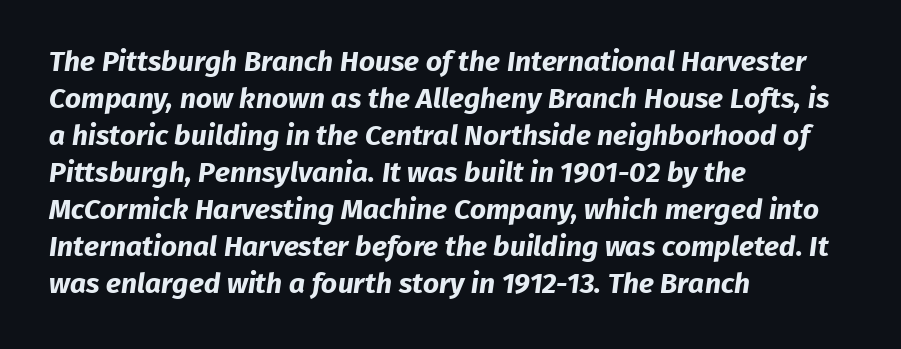
Q: Is the text bold? A: Yes.
Q: Is the typeface a serif or a sans-serif typeface? A: Sans-serif.
Q: Is the text underlined? A: No.
Q: How is the paragraph aligned? A: Left-aligned.
Q: Is the spacing between letters normal or unusually wide? A: Normal.
Q: Is the spacing between lines tight, normal or loose? A: Normal.
Q: Width (condensed, normal, or wide)? A: Normal.
Q: Stroke contrast? A: Low.
Q: x-height? A: Medium.
Q: Monospaced? A: No.
